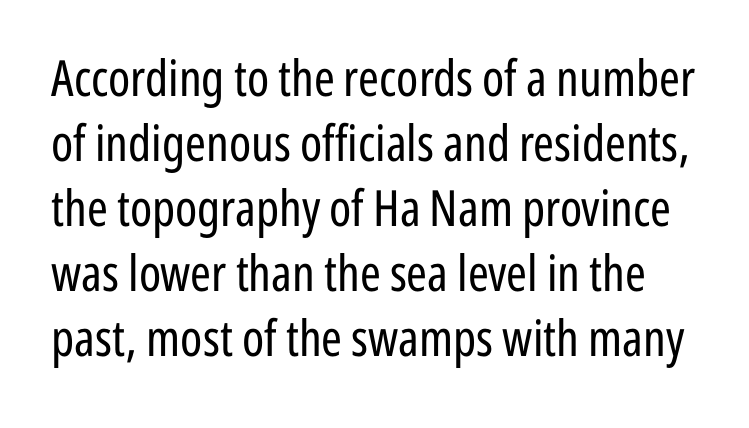
Tall strokes in this sample are plumb rather than angled. Each letter keeps its own natural width here, so spacing adapts to shape. In terms of letterspacing, this is plain default setting. Each new line begins a customary step beneath the previous one.
